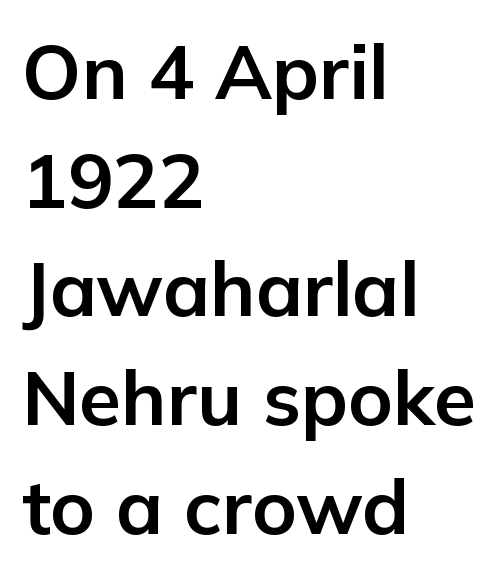
{"serif": "no", "italic": "no", "bold": "yes", "weight": "bold", "width": "normal", "stroke_contrast": "low", "x_height": "medium", "monospaced": "no", "underline": "no", "align": "left", "line_spacing": "normal", "line_spacing_ratio": 1.43, "letter_spacing": "normal", "letter_spacing_em": 0.0, "glyph_px": 76}
